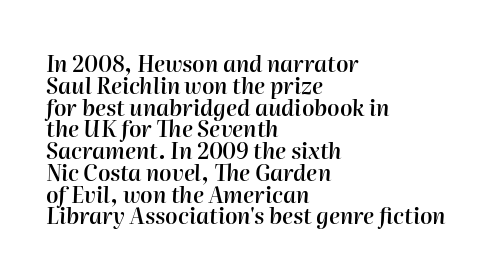
Q: Is the text bold? A: Semi-bold.
Q: Is the text italic (slanted)? A: Yes, it leans right by about 2 degrees.
Q: Is the text underlined? A: No.
Q: How is the paragraph aligned? A: Left-aligned.
Q: Is the spacing between letters normal or unusually wide? A: Normal.
Q: Is the spacing between lines tight, normal or loose? A: Tight.
